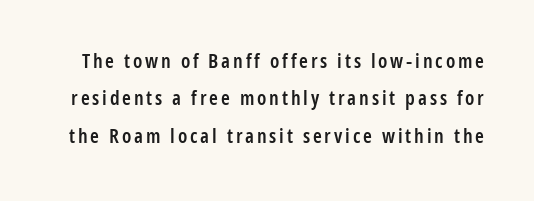
Q: Is the text bold? A: Semi-bold.
Q: Is the text italic (slanted)? A: No, it is upright.
Q: Is the text underlined? A: No.
